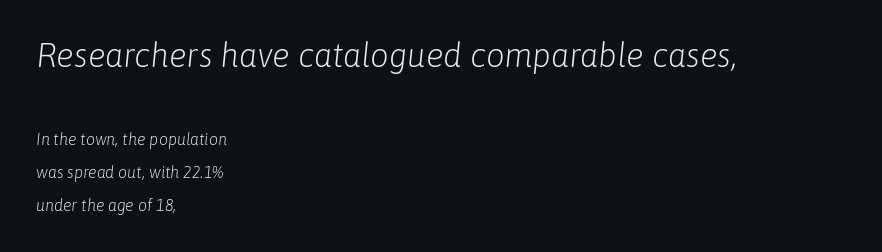
The image shows 33 px light type, italic (leaning right); set left-aligned, loose line spacing (2.06x), normal letter spacing, not underlined; the first (top) block is 2.06x larger; low stroke contrast and a medium x-height.
